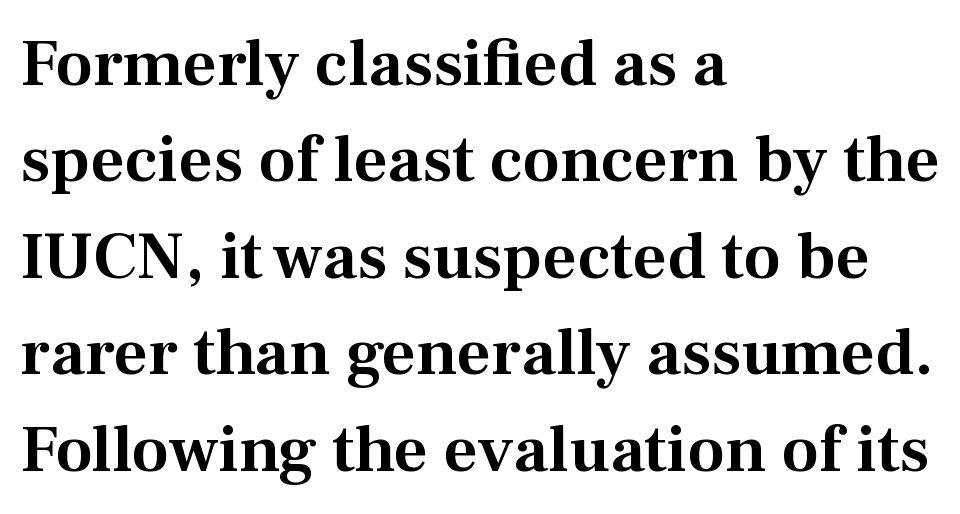
The typesetter chose a ragged-right arrangement here. These lines are rendered in a variable-pitch font. The baseline area is clear. Serif or sans? Serif — the stroke terminals have little feet. No extra tracking has been applied to these lines.
